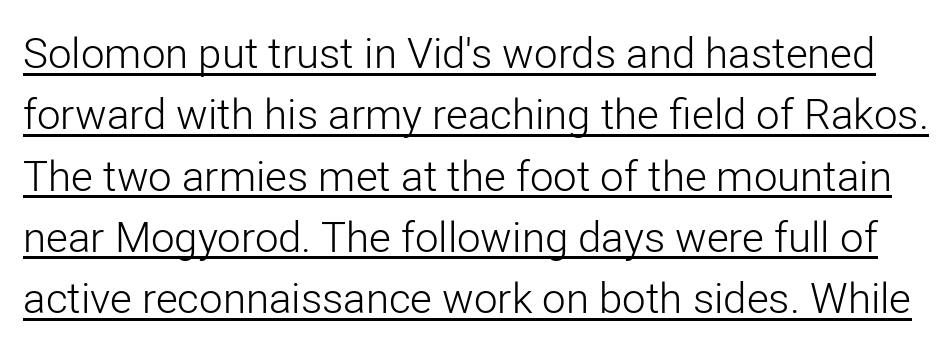
The image shows 42 px light sans-serif type, upright; set normal line spacing (1.46x), normal letter spacing, underlined; low stroke contrast and a medium x-height.
